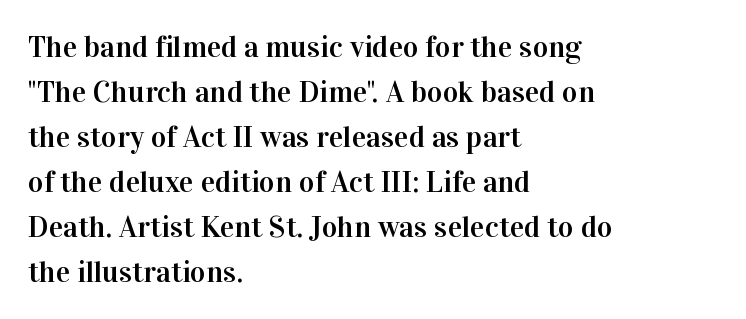
{"serif": "yes", "italic": "no", "width": "normal", "stroke_contrast": "high", "x_height": "medium", "monospaced": "no", "underline": "no", "align": "left", "line_spacing": "normal", "line_spacing_ratio": 1.5, "letter_spacing": "normal", "letter_spacing_em": 0.0, "glyph_px": 30}
